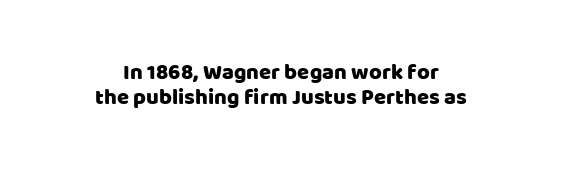
The paragraph has two soft edges and a firm central axis. Spacing between characters is what you'd get straight out of the box. It's the straight-up-and-down kind of type. Descender tails drop into unmarked territory. The designer dialed line spacing down below the default.
